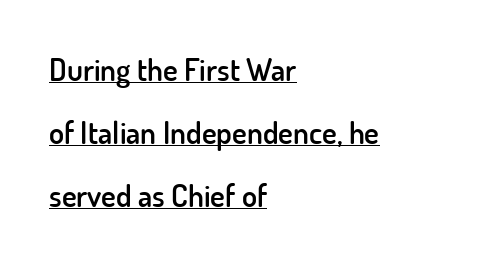
{"serif": "no", "italic": "no", "bold": "semi", "weight": "semibold", "width": "normal", "stroke_contrast": "low", "x_height": "small", "monospaced": "no", "underline": "yes", "align": "left", "line_spacing": "loose", "line_spacing_ratio": 2.03, "letter_spacing": "normal", "letter_spacing_em": 0.0, "glyph_px": 31}
